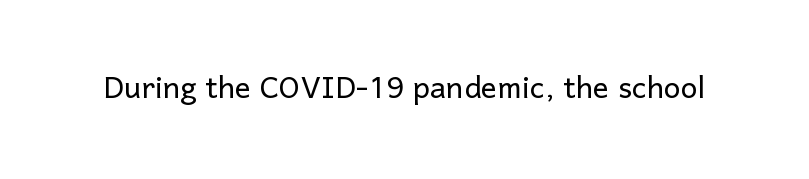
Q: Is the text bold? A: No.
Q: Is the text italic (slanted)? A: No, it is upright.
Q: Is the typeface a serif or a sans-serif typeface? A: Sans-serif.
Q: Is the text underlined? A: No.
Q: Is the spacing between letters normal or unusually wide? A: Normal.
Q: Width (condensed, normal, or wide)? A: Normal.
Q: Stroke contrast? A: Low.
Q: x-height? A: Medium.
Q: Monospaced? A: No.
